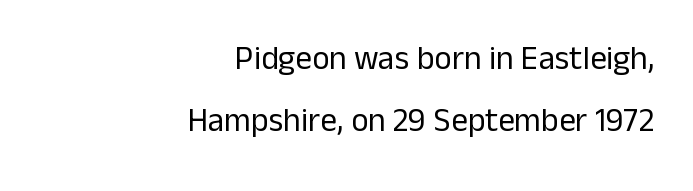
The image shows 33 px regular-weight sans-serif type, upright; set right-aligned, line spacing 1.89x, normal letter spacing, not underlined; low stroke contrast and a medium x-height.
